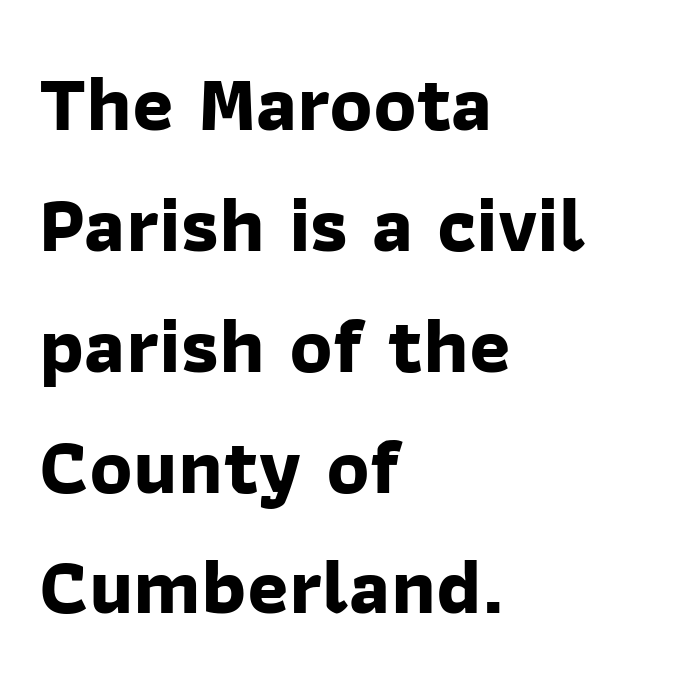
Each row of text sits above clean, open space. Do the characters align in a grid? No, the font is proportional. Is the letter spacing exaggerated? No — it looks like the ordinary default. The characters look thick and weighty, a clear bold.
